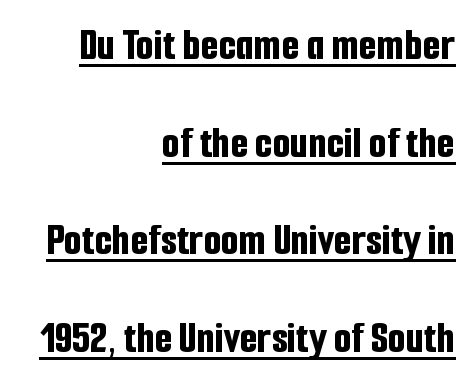
{"serif": "no", "italic": "no", "bold": "yes", "weight": "bold", "width": "condensed", "stroke_contrast": "low", "x_height": "medium", "monospaced": "no", "underline": "yes", "align": "right", "line_spacing": "loose", "line_spacing_ratio": 2.12, "letter_spacing": "normal", "letter_spacing_em": 0.0, "glyph_px": 46}
